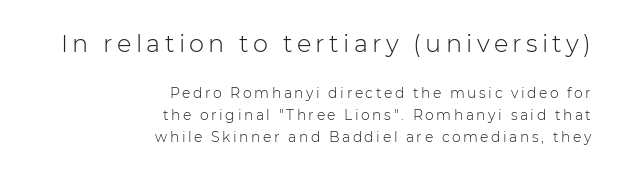
{"italic": "no", "bold": "no", "underline": "no", "align": "right", "line_spacing": "normal", "line_spacing_ratio": 1.55, "larger_block": "first", "size_ratio": 1.71, "glyph_px": 24}
